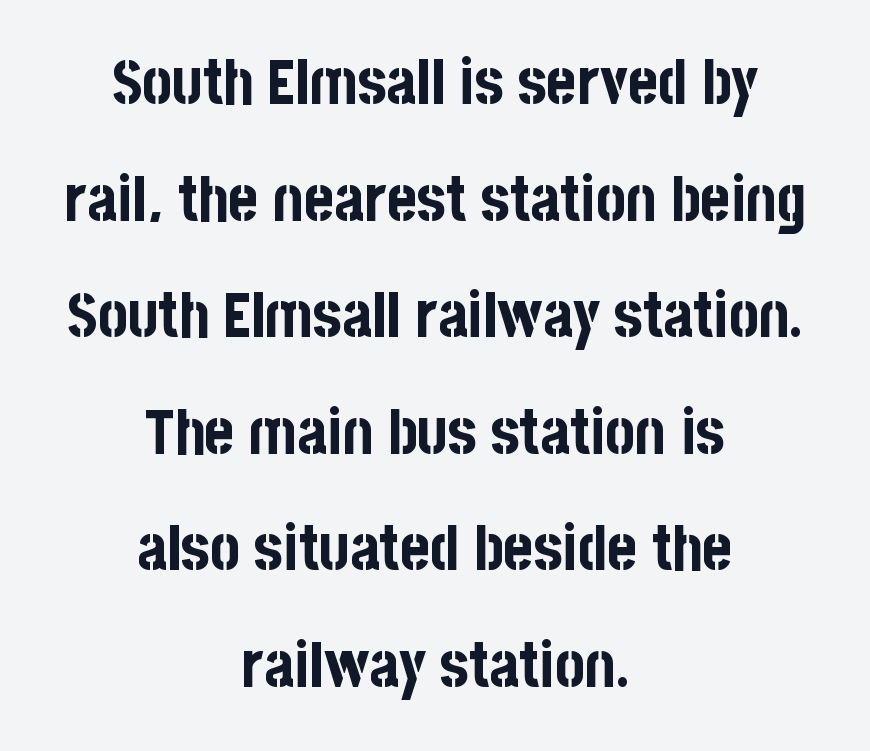
The image shows 63 px bold, condensed sans-serif type, upright; set centered, line spacing 1.85x, normal letter spacing, not underlined; low stroke contrast and a large x-height.
